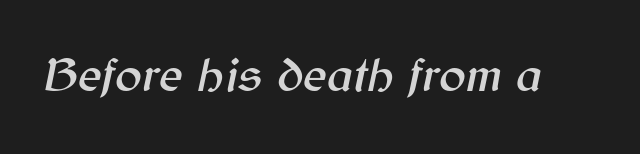
{"italic": "yes", "lean": "right", "slant_degrees": 12, "width": "normal", "stroke_contrast": "medium", "x_height": "medium", "monospaced": "no", "underline": "no", "letter_spacing": "normal", "letter_spacing_em": 0.0, "glyph_px": 50}
